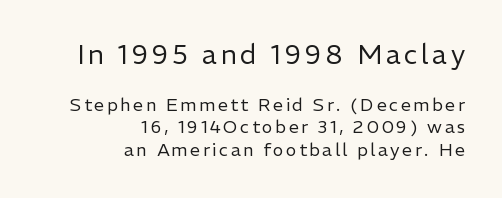
Q: Is the text bold? A: No.
Q: Is the text italic (slanted)? A: No, it is upright.
Q: Is the text underlined? A: No.
Q: How is the paragraph aligned? A: Right-aligned.
Q: Is the spacing between lines tight, normal or loose? A: Normal.
Q: Which block of text is set in a larger size, the first (top) or the second (bottom)? A: The first (top) one.
